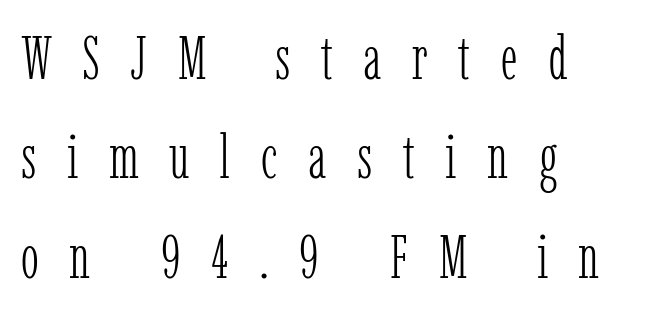
Interline gaps are of average width in this sample. Left-aligned paragraph, ragged on the right. Short note: letters widely spaced. The face used here is proportionally spaced, like ordinary book or web type.
